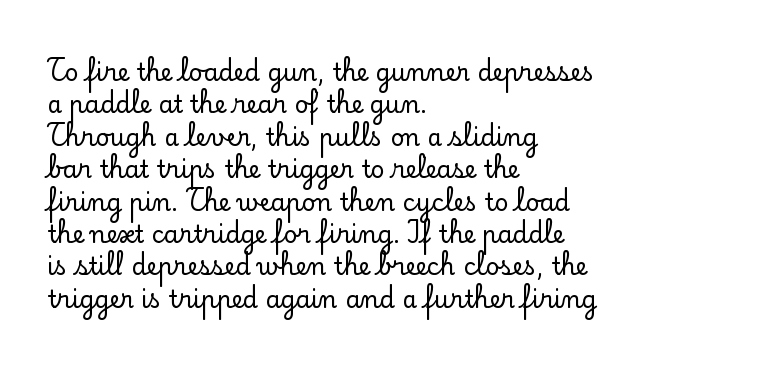
Glyph-to-glyph distance matches everyday printed text. Teacher's note: observe the even left margin — that is flush-left alignment. Type without underlining. This sample keeps an unexceptional amount of space between lines. This is roman type, the default non-slanted kind.
